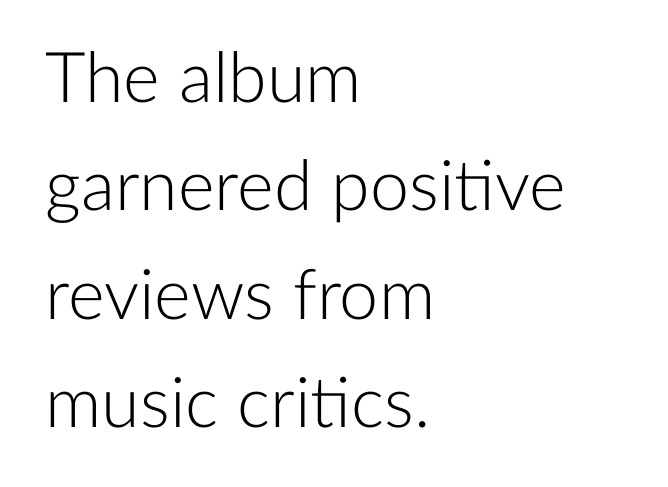
The compositor pushed each line to the left boundary. The cut favours lightness, reaching ordinary text weight at its darkest. Designer's note — italics off, roman on. These lines sit exactly where default settings would place them. The rendering uses natural spacing where letterforms have individual widths.
